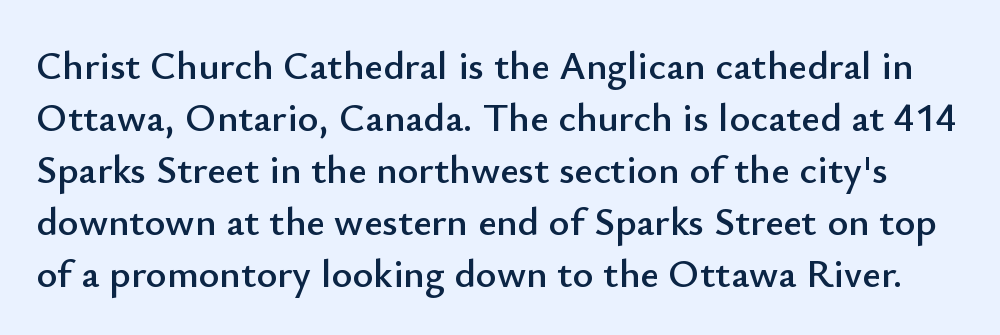
Q: Is the text italic (slanted)? A: No, it is upright.
Q: Is the typeface a serif or a sans-serif typeface? A: Sans-serif.
Q: Is the text underlined? A: No.
Q: Is the spacing between letters normal or unusually wide? A: Normal.
Q: Is the spacing between lines tight, normal or loose? A: Normal.
Q: Width (condensed, normal, or wide)? A: Normal.
Q: Stroke contrast? A: Low.
Q: x-height? A: Small.
Q: Monospaced? A: No.
